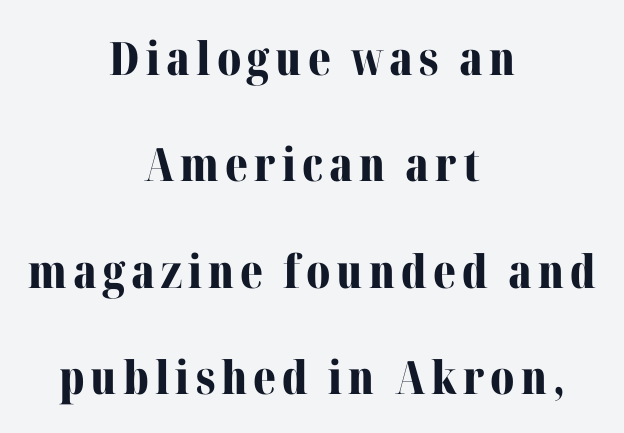
{"serif": "yes", "italic": "no", "bold": "yes", "weight": "bold", "width": "normal", "stroke_contrast": "medium", "x_height": "medium", "monospaced": "no", "underline": "no", "align": "center", "line_spacing": "loose", "line_spacing_ratio": 2.31, "glyph_px": 46}
